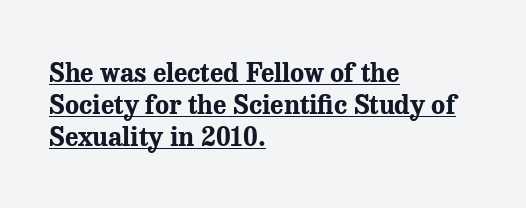
Visually the block forms a straight wall on the left and a jagged coastline on the right. Check the space under the baseline: a stroke is drawn there. Caption: standard tracking, unaltered. You can tell it's not italic because the verticals are truly vertical. Heavy, bold letterforms.
